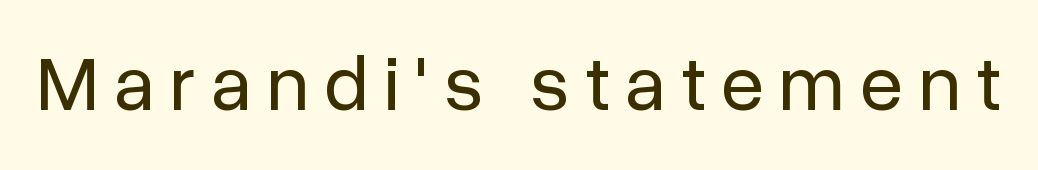
{"serif": "no", "italic": "no", "bold": "no", "weight": "regular", "width": "normal", "stroke_contrast": "low", "x_height": "medium", "monospaced": "no", "underline": "no", "letter_spacing": "wide", "letter_spacing_em": 0.2, "glyph_px": 78}
